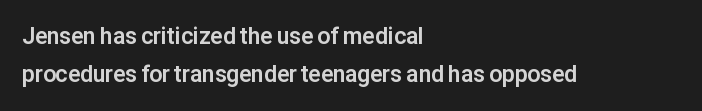
The image shows 23 px bold type, upright; set left-aligned, normal line spacing (1.66x), normal letter spacing, not underlined.
